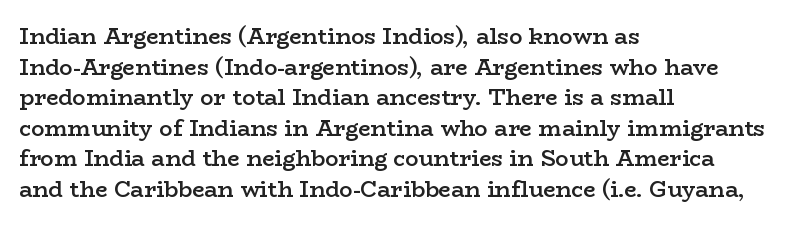
Q: Is the text bold? A: Semi-bold.
Q: Is the text italic (slanted)? A: No, it is upright.
Q: Is the text underlined? A: No.
Q: How is the paragraph aligned? A: Left-aligned.
Q: Is the spacing between letters normal or unusually wide? A: Normal.
Q: Is the spacing between lines tight, normal or loose? A: Normal.
